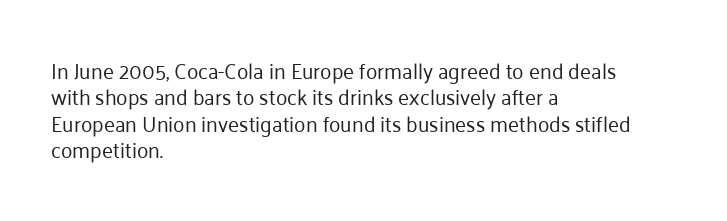
The image shows 21 px text type, upright; set left-aligned, normal line spacing (1.26x), normal letter spacing, not underlined.
